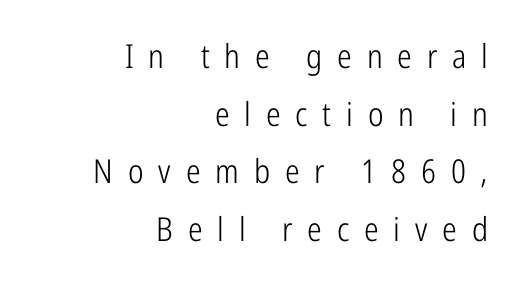
{"serif": "no", "italic": "no", "bold": "no", "weight": "light", "width": "condensed", "stroke_contrast": "low", "x_height": "medium", "monospaced": "no", "underline": "no", "align": "right", "line_spacing_ratio": 1.75, "letter_spacing": "wide", "letter_spacing_em": 0.45, "glyph_px": 33}
